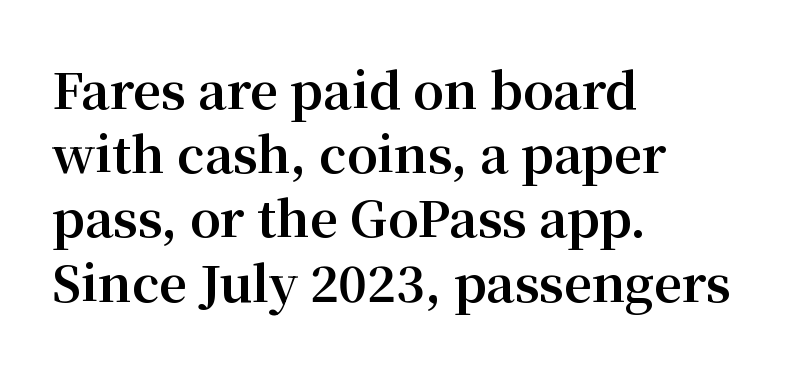
Q: Is the text bold? A: Yes.
Q: Is the text italic (slanted)? A: No, it is upright.
Q: Is the typeface a serif or a sans-serif typeface? A: Serif.
Q: Is the text underlined? A: No.
Q: How is the paragraph aligned? A: Left-aligned.
Q: Is the spacing between letters normal or unusually wide? A: Normal.
Q: Is the spacing between lines tight, normal or loose? A: Normal.
Q: Width (condensed, normal, or wide)? A: Normal.
Q: Stroke contrast? A: Medium.
Q: x-height? A: Medium.
Q: Monospaced? A: No.
